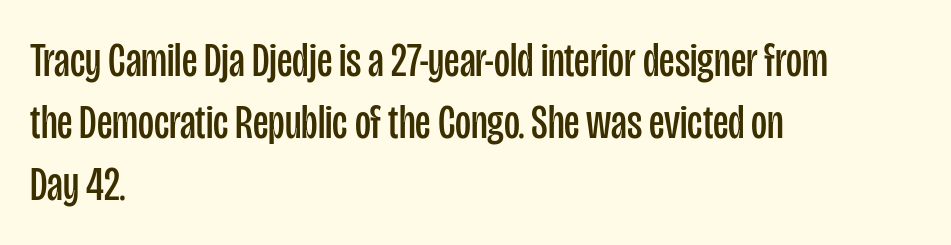
Q: Is the text bold? A: No.
Q: Is the text italic (slanted)? A: No, it is upright.
Q: Is the typeface a serif or a sans-serif typeface? A: Sans-serif.
Q: Is the text underlined? A: No.
Q: How is the paragraph aligned? A: Left-aligned.
Q: Is the spacing between letters normal or unusually wide? A: Normal.
Q: Is the spacing between lines tight, normal or loose? A: Normal.
Q: Width (condensed, normal, or wide)? A: Condensed.
Q: Stroke contrast? A: Low.
Q: x-height? A: Large.
Q: Monospaced? A: No.
